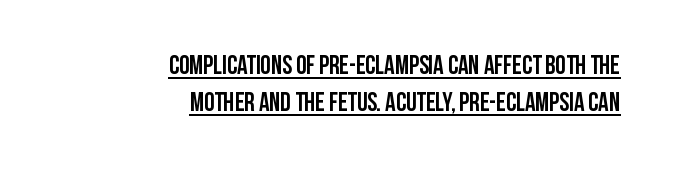
In terms of leading, this rendering sits right in the middle. I'd describe the lettering as bold — thick and assertive. These lines keep a tight, regular rhythm from letter to letter. Quick note: not italic, upright. Emphasis is given by a line drawn under the lettering. The text block is weighted toward the right margin, trailing off unevenly leftward.
